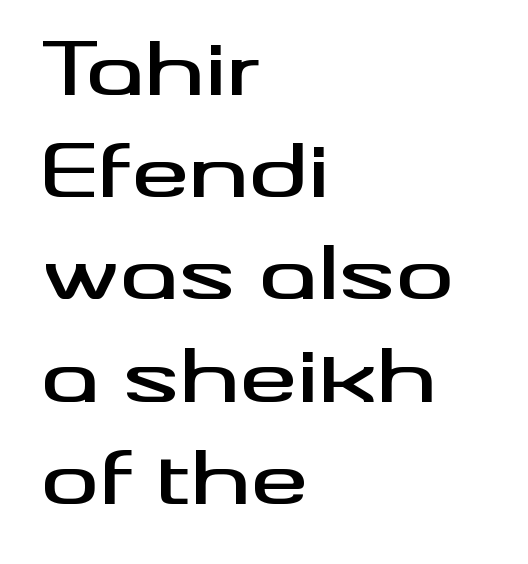
Q: Is the text italic (slanted)? A: No, it is upright.
Q: Is the typeface a serif or a sans-serif typeface? A: Sans-serif.
Q: Is the text underlined? A: No.
Q: How is the paragraph aligned? A: Left-aligned.
Q: Is the spacing between letters normal or unusually wide? A: Normal.
Q: Is the spacing between lines tight, normal or loose? A: Normal.
Q: Width (condensed, normal, or wide)? A: Wide.
Q: Stroke contrast? A: Medium.
Q: x-height? A: Small.
Q: Monospaced? A: No.
